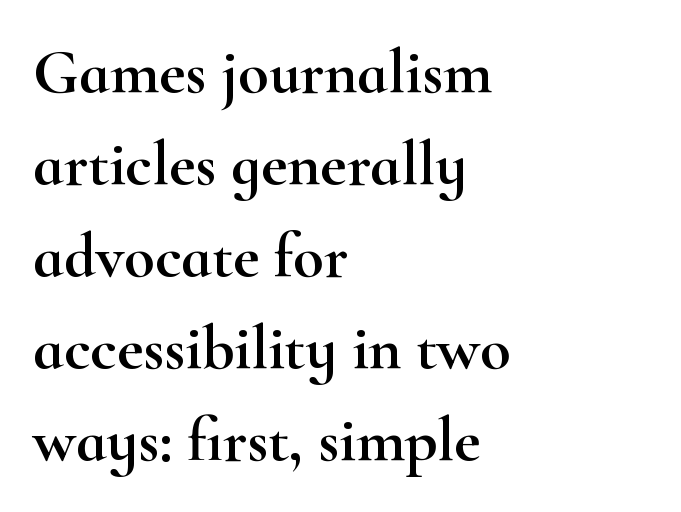
The image shows 63 px wide serif type, upright; set left-aligned, normal line spacing (1.46x), normal letter spacing, not underlined; high stroke contrast and a small x-height.
